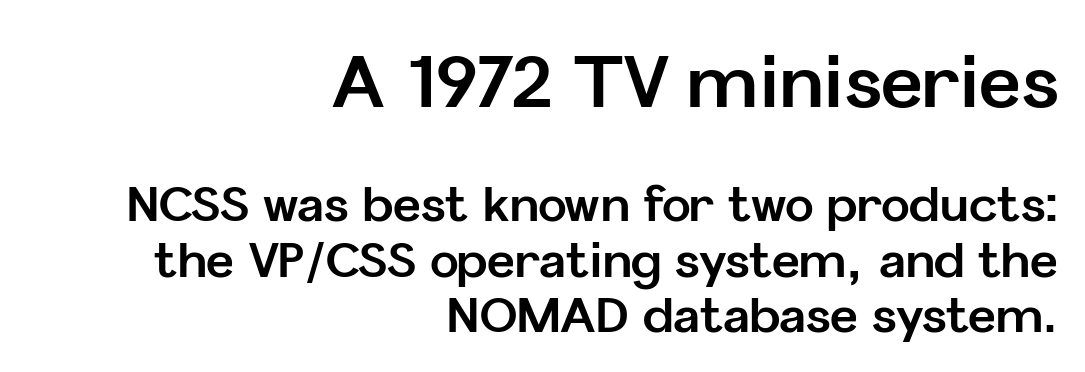
Q: Is the text bold? A: Yes.
Q: Is the text italic (slanted)? A: No, it is upright.
Q: Is the typeface a serif or a sans-serif typeface? A: Sans-serif.
Q: Is the text underlined? A: No.
Q: How is the paragraph aligned? A: Right-aligned.
Q: Is the spacing between letters normal or unusually wide? A: Normal.
Q: Is the spacing between lines tight, normal or loose? A: Tight.
Q: Which block of text is set in a larger size, the first (top) or the second (bottom)? A: The first (top) one.
Q: Width (condensed, normal, or wide)? A: Normal.
Q: Stroke contrast? A: Low.
Q: x-height? A: Medium.
Q: Monospaced? A: No.
